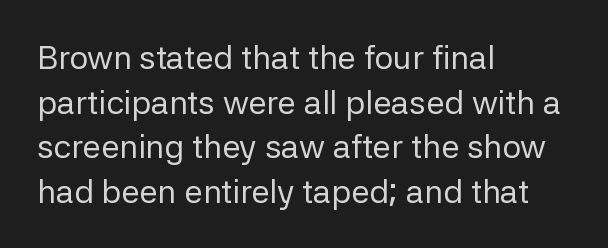
Vertically, the passage feels balanced, rows spaced as you'd expect. The strip under each line holds only bare page. Here the designer chose a conventional face with non-uniform glyph widths. Compared with typical body copy, the letter spacing here is the same. This sample uses a sans-serif face. A quiet, ordinary-to-light weight characterises the typeface.
